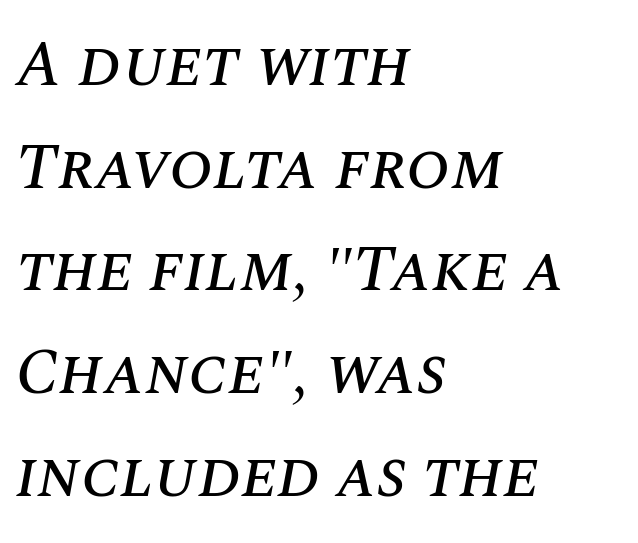
The image shows 65 px text type, italic (leaning right); set left-aligned, normal line spacing (1.58x), normal letter spacing, not underlined; medium stroke contrast and a large x-height.
